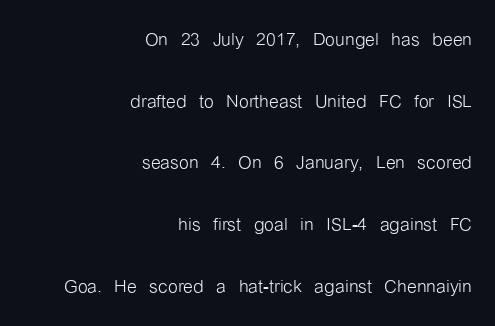
Glyph-to-glyph distance matches everyday printed text. How would I describe the line gaps? Wide and relaxed. The typeface has the unassuming heft of standard copy or less. Posture: straight, roman, zero tilt. Check under the words: just untouched page. All the whitespace from short lines collects on the left.
